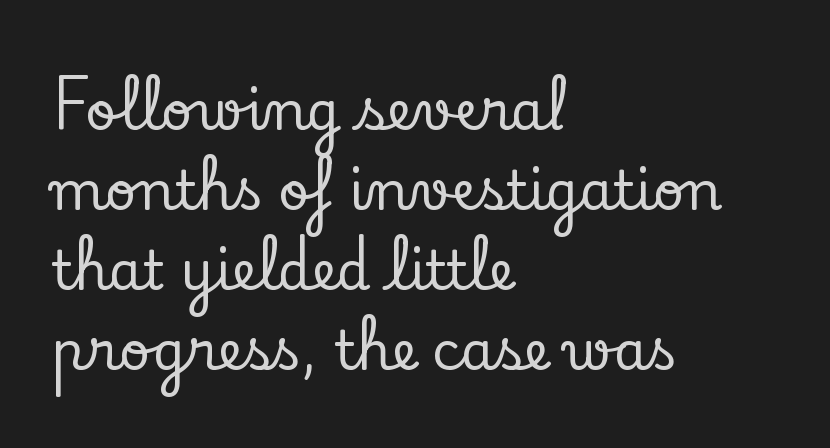
Whoever set this chose a conventional vertical rhythm. This rendering uses left alignment, leaving the right contour irregular. This is the regular roman posture of the typeface. Honestly, the letter spacing is just normal — you wouldn't notice it. Here the designer chose a conventional face with non-uniform glyph widths.
